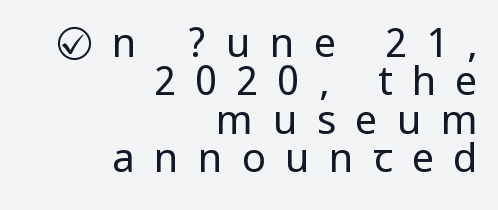
{"serif": "no", "italic": "no", "bold": "no", "weight": "regular", "width": "condensed", "stroke_contrast": "low", "underline": "no", "align": "right", "line_spacing": "tight", "line_spacing_ratio": 0.96, "letter_spacing": "wide", "letter_spacing_em": 0.48, "glyph_px": 40}
